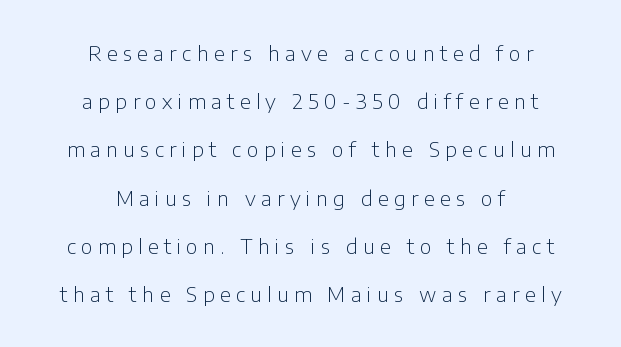
The image shows 20 px text type, upright; set centered, loose line spacing (2.41x), unusually wide letter spacing (+0.27 em), not underlined.
